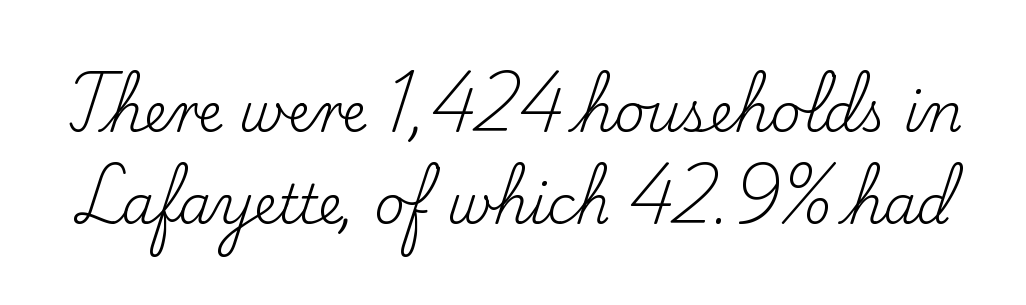
The image shows 53 px regular-weight serif type; set line spacing 1.74x, normal letter spacing, not underlined; low stroke contrast and a small x-height.
